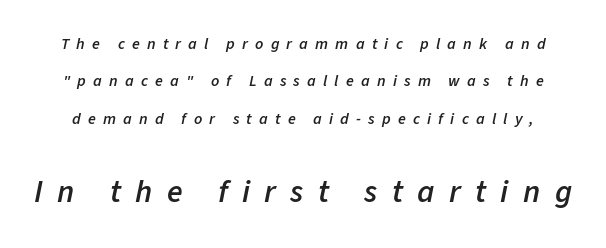
Q: Is the text bold? A: Semi-bold.
Q: Is the text italic (slanted)? A: Yes, it leans right by about 11 degrees.
Q: Is the text underlined? A: No.
Q: Is the spacing between letters normal or unusually wide? A: Unusually wide.
Q: Is the spacing between lines tight, normal or loose? A: Loose.
Q: Which block of text is set in a larger size, the first (top) or the second (bottom)? A: The second (bottom) one.
Q: Width (condensed, normal, or wide)? A: Normal.
Q: Stroke contrast? A: Low.
Q: x-height? A: Medium.
Q: Monospaced? A: No.
